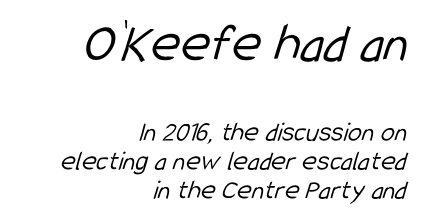
Q: Is the text bold? A: No.
Q: Is the typeface a serif or a sans-serif typeface? A: Sans-serif.
Q: Is the text underlined? A: No.
Q: How is the paragraph aligned? A: Right-aligned.
Q: Is the spacing between letters normal or unusually wide? A: Normal.
Q: Is the spacing between lines tight, normal or loose? A: Tight.
Q: Which block of text is set in a larger size, the first (top) or the second (bottom)? A: The first (top) one.
Q: Width (condensed, normal, or wide)? A: Condensed.
Q: Stroke contrast? A: Low.
Q: x-height? A: Medium.
Q: Monospaced? A: No.
